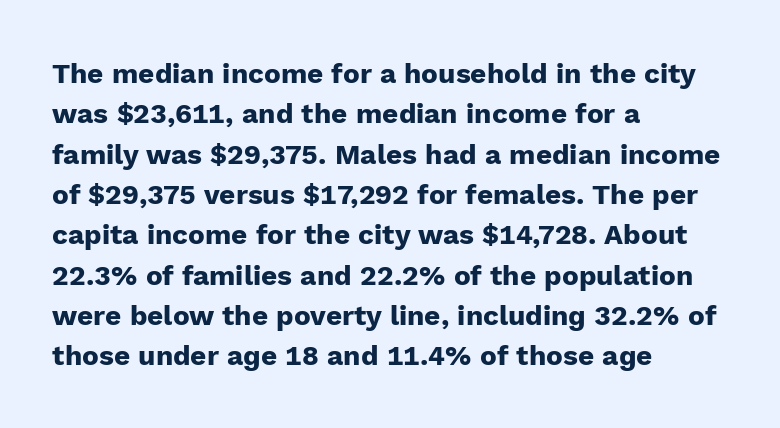
{"serif": "no", "italic": "no", "bold": "yes", "weight": "heavy", "width": "normal", "stroke_contrast": "low", "x_height": "medium", "monospaced": "no", "underline": "no", "align": "left", "line_spacing": "normal", "line_spacing_ratio": 1.44, "letter_spacing": "normal", "letter_spacing_em": 0.0, "glyph_px": 28}
